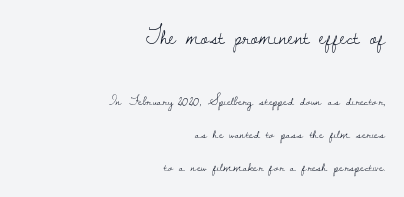
{"bold": "no", "underline": "no", "align": "right", "line_spacing": "loose", "line_spacing_ratio": 2.36, "letter_spacing": "normal", "letter_spacing_em": 0.0, "larger_block": "first", "size_ratio": 1.57, "glyph_px": 22}
